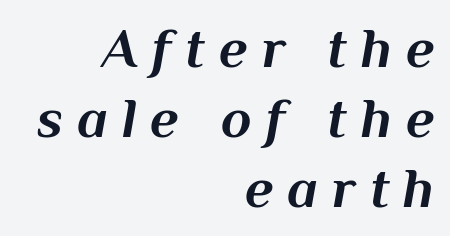
Look at the tracking — it's clearly loosened, letters drifting apart. Leading matches the norm, producing a regular column. The passage shown is typed in a proportional face where columns would drift. This rendering features lettering with no underline.
